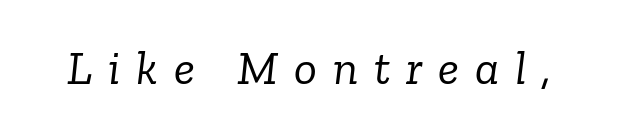
Q: Is the text bold? A: No.
Q: Is the text italic (slanted)? A: Yes, it leans right by about 6 degrees.
Q: Is the typeface a serif or a sans-serif typeface? A: Serif.
Q: Is the text underlined? A: No.
Q: Is the spacing between letters normal or unusually wide? A: Unusually wide.
Q: Width (condensed, normal, or wide)? A: Normal.
Q: Stroke contrast? A: Low.
Q: x-height? A: Medium.
Q: Monospaced? A: No.
